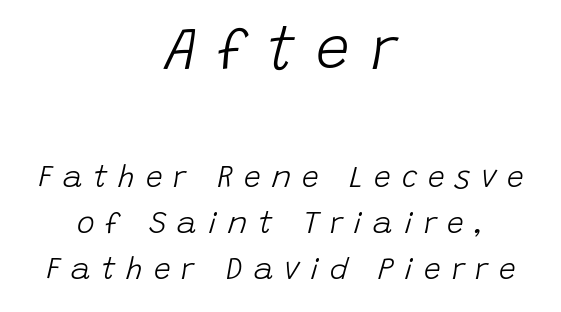
The image shows 60 px light type, italic (leaning right); set centered, normal line spacing (1.53x), unusually wide letter spacing (+0.36 em), not underlined; the first (top) block is 2.0x larger; low stroke contrast and a large x-height.
